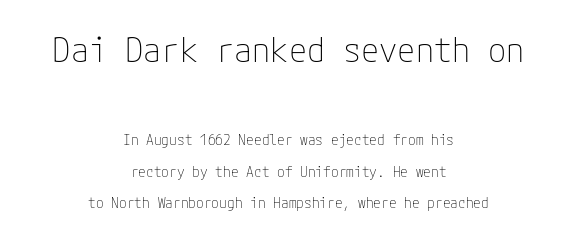
Q: Is the text bold? A: No.
Q: Is the text italic (slanted)? A: No, it is upright.
Q: Is the typeface a serif or a sans-serif typeface? A: Sans-serif.
Q: Is the text underlined? A: No.
Q: How is the paragraph aligned? A: Centered.
Q: Is the spacing between letters normal or unusually wide? A: Normal.
Q: Is the spacing between lines tight, normal or loose? A: Loose.
Q: Which block of text is set in a larger size, the first (top) or the second (bottom)? A: The first (top) one.
Q: Width (condensed, normal, or wide)? A: Normal.
Q: Stroke contrast? A: Low.
Q: x-height? A: Medium.
